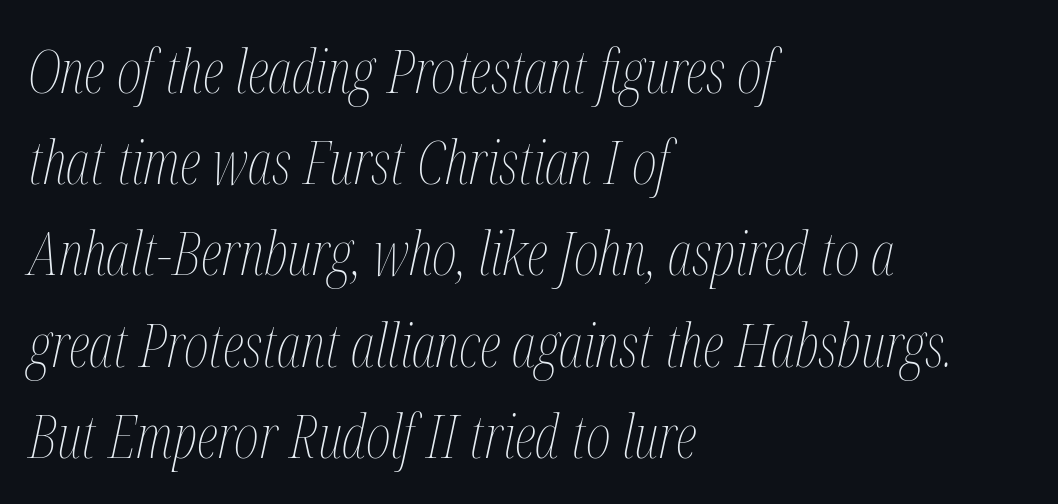
The image shows 60 px thin, condensed type, italic (leaning right); set left-aligned, normal line spacing (1.52x), normal letter spacing, not underlined; medium stroke contrast and a medium x-height.
